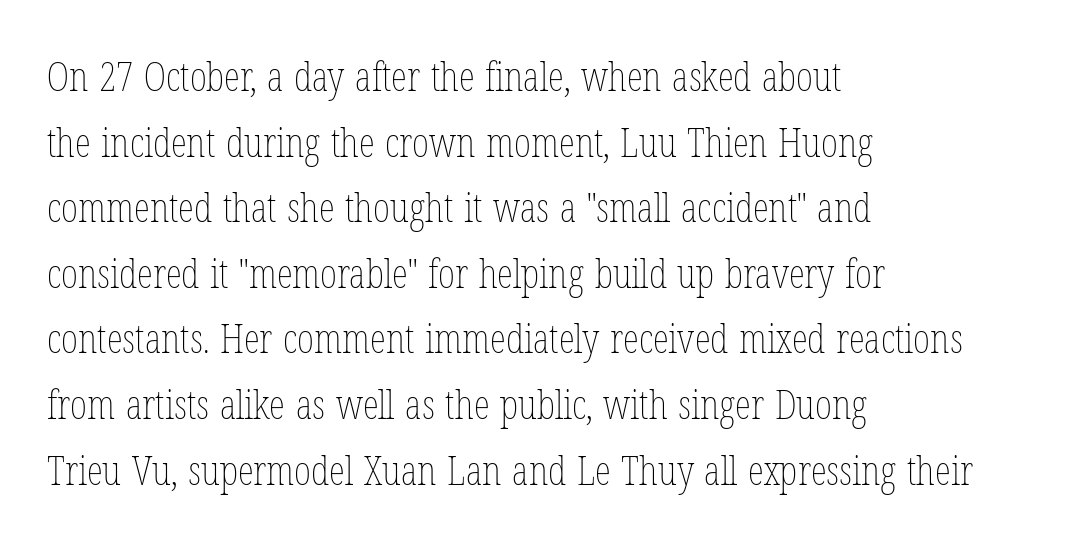
The image shows 41 px thin, condensed type, upright; set left-aligned, normal line spacing (1.6x), normal letter spacing, not underlined; low stroke contrast and a medium x-height.
